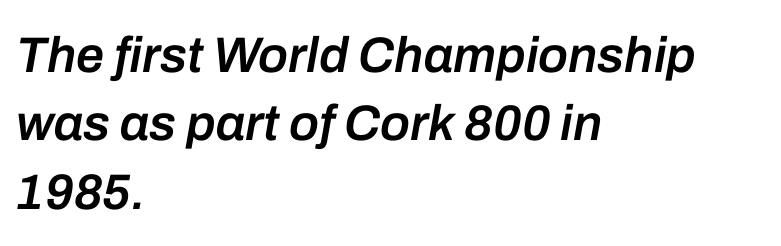
Tracking value appears to be zero — textbook default spacing. Reading down the block, your eye returns to a fixed left position each line. Baseline-to-baseline distance is the conventional proportion of letter height. You could not count columns in this text — the font is proportionally spaced.
